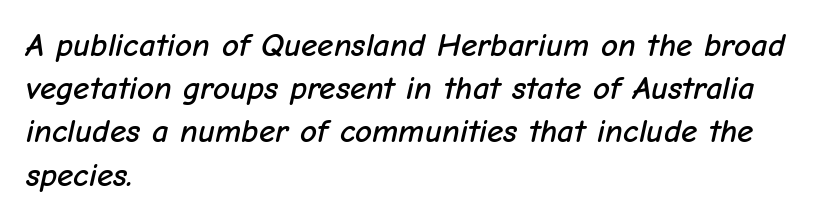
The setting favours the left margin, as ordinary paragraphs usually do. Spacing verdict: proportional, widths tailored to each character. The line texture is even and compact thanks to regular tracking. The zone under the glyphs is completely vacant. If you drew a line through each stem, it would be angled. A typesetter would call this leading conventional body-copy spacing.
